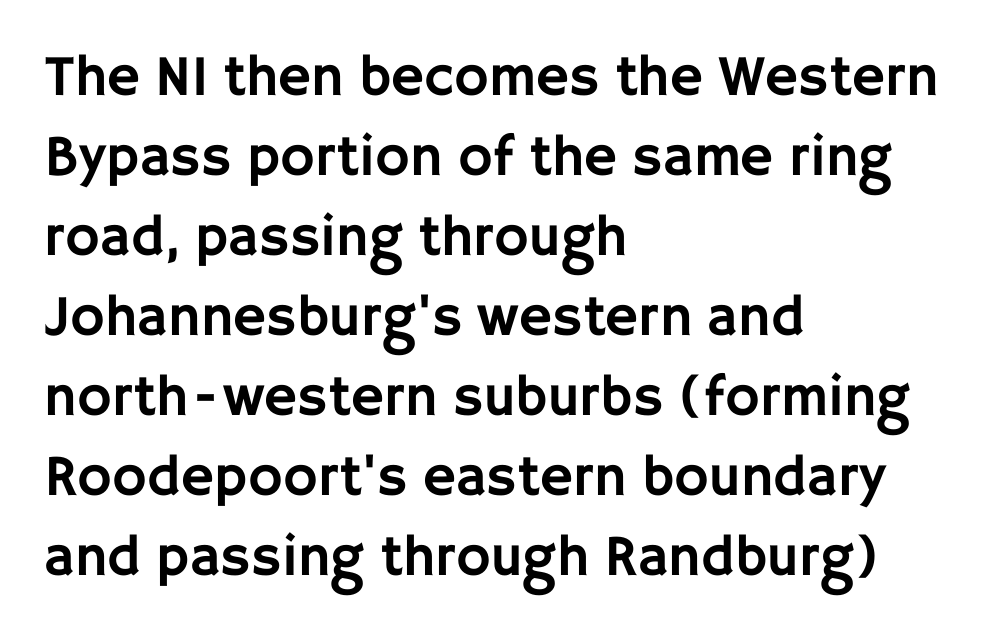
The image shows 58 px sans-serif type, upright; set left-aligned, normal line spacing (1.38x), normal letter spacing, not underlined; low stroke contrast and a large x-height.
